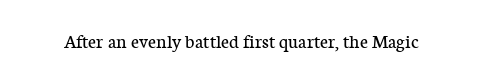
Posture: upright roman. Short note: letters normally spaced. The weight would be labelled regular, book, light, or lighter still. Lines of text with bare space underneath.
